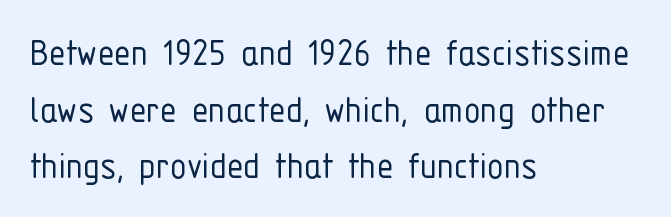
{"serif": "no", "italic": "no", "bold": "no", "weight": "light", "width": "condensed", "stroke_contrast": "low", "x_height": "medium", "monospaced": "no", "underline": "no", "align": "left", "line_spacing": "normal", "line_spacing_ratio": 1.35, "letter_spacing": "normal", "letter_spacing_em": 0.0, "glyph_px": 42}
